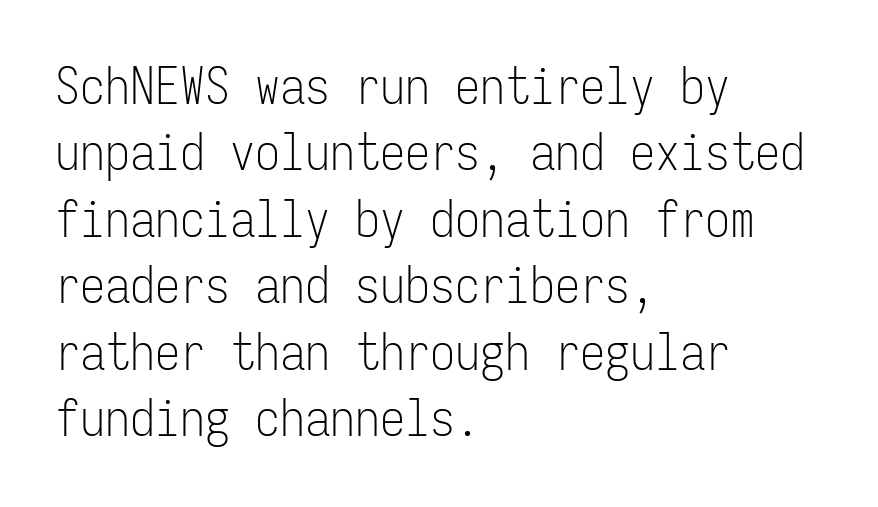
The image shows 50 px light, condensed sans-serif type, upright, monospaced; set left-aligned, normal line spacing (1.33x), normal letter spacing, not underlined; low stroke contrast and a medium x-height.
